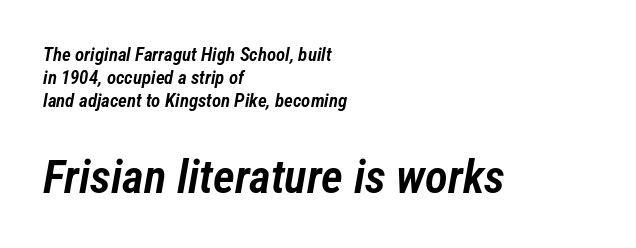
Q: Is the text bold? A: Semi-bold.
Q: Is the text italic (slanted)? A: Yes, it leans right by about 12 degrees.
Q: Is the text underlined? A: No.
Q: How is the paragraph aligned? A: Left-aligned.
Q: Is the spacing between letters normal or unusually wide? A: Normal.
Q: Which block of text is set in a larger size, the first (top) or the second (bottom)? A: The second (bottom) one.
Q: Width (condensed, normal, or wide)? A: Condensed.
Q: Stroke contrast? A: Low.
Q: x-height? A: Medium.
Q: Monospaced? A: No.
